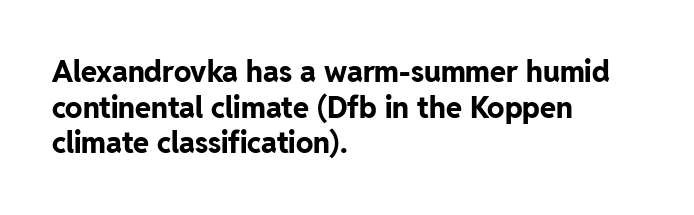
Q: Is the text bold? A: Yes.
Q: Is the text italic (slanted)? A: No, it is upright.
Q: Is the typeface a serif or a sans-serif typeface? A: Sans-serif.
Q: Is the text underlined? A: No.
Q: How is the paragraph aligned? A: Left-aligned.
Q: Is the spacing between letters normal or unusually wide? A: Normal.
Q: Width (condensed, normal, or wide)? A: Normal.
Q: Stroke contrast? A: Low.
Q: x-height? A: Medium.
Q: Monospaced? A: No.
